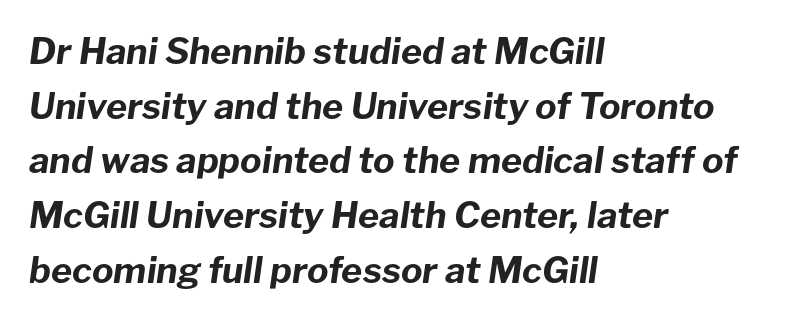
The image shows 36 px bold type, italic (leaning right); set left-aligned, normal line spacing (1.52x), normal letter spacing, not underlined; low stroke contrast and a medium x-height.
